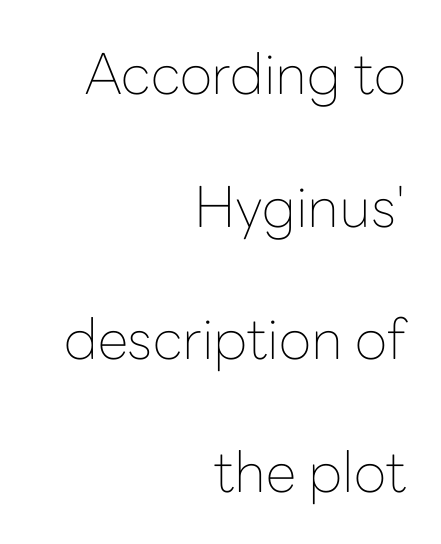
{"serif": "no", "italic": "no", "bold": "no", "weight": "thin", "width": "normal", "stroke_contrast": "low", "x_height": "medium", "monospaced": "no", "underline": "no", "align": "right", "line_spacing": "loose", "line_spacing_ratio": 2.37, "letter_spacing": "normal", "letter_spacing_em": 0.0, "glyph_px": 56}
